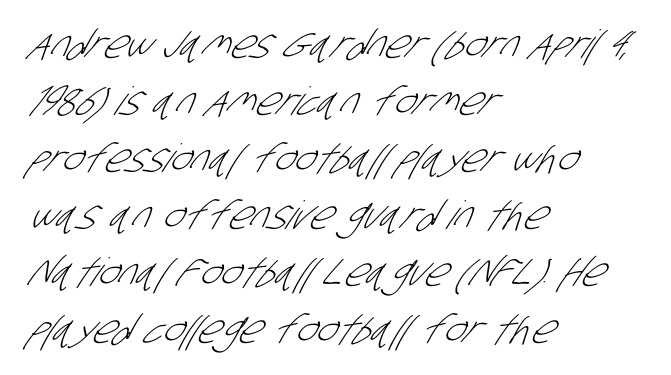
Tracking here is standard; glyphs follow each other at the usual distance. Anything drawn beneath the words? Only blank space. Bold? No — there's no thickening of the strokes. The vertical gap from one line to the next is medium. Does the copy run flush right? No — it runs flush left.
